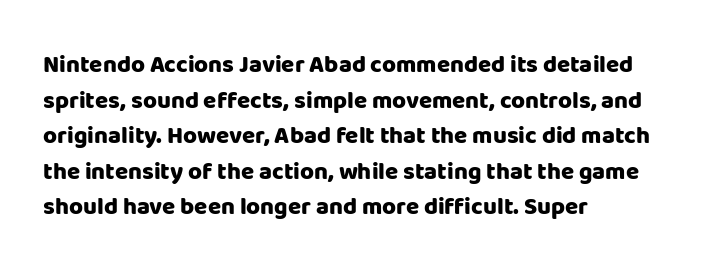
Q: Is the text bold? A: Yes.
Q: Is the text italic (slanted)? A: No, it is upright.
Q: Is the text underlined? A: No.
Q: How is the paragraph aligned? A: Left-aligned.
Q: Is the spacing between letters normal or unusually wide? A: Normal.
Q: Is the spacing between lines tight, normal or loose? A: Normal.
